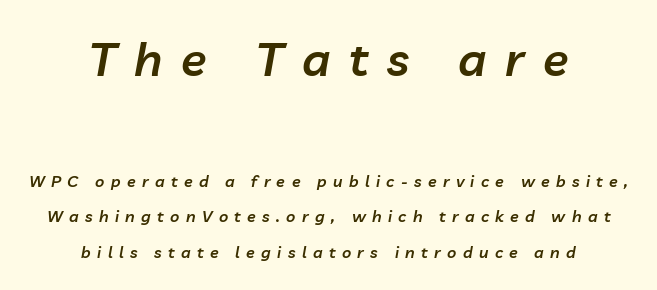
Tall strokes in this sample are angled rather than plumb. The typesetter chose a symmetrical, centered arrangement here. Underlining? Definitely not there. Airy leading.
